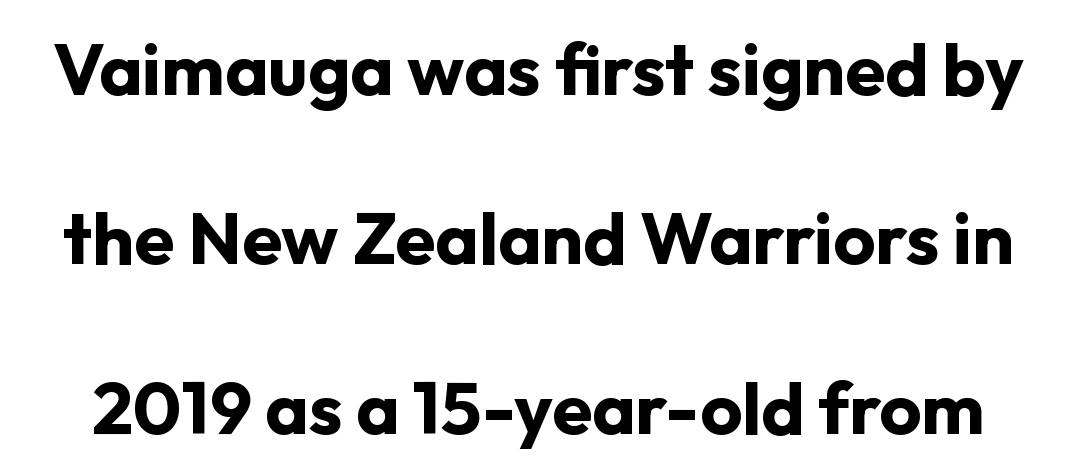
The image shows 73 px bold sans-serif type, upright; set loose line spacing (2.32x), normal letter spacing, not underlined; low stroke contrast and a medium x-height.
